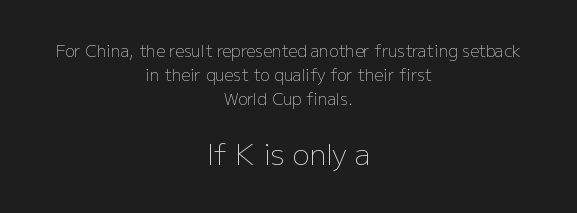
{"serif": "no", "italic": "no", "bold": "no", "weight": "light", "width": "normal", "stroke_contrast": "low", "x_height": "medium", "monospaced": "no", "underline": "no", "align": "center", "line_spacing": "normal", "line_spacing_ratio": 1.5, "letter_spacing": "normal", "letter_spacing_em": 0.0, "larger_block": "second", "size_ratio": 1.75, "glyph_px": 28}
